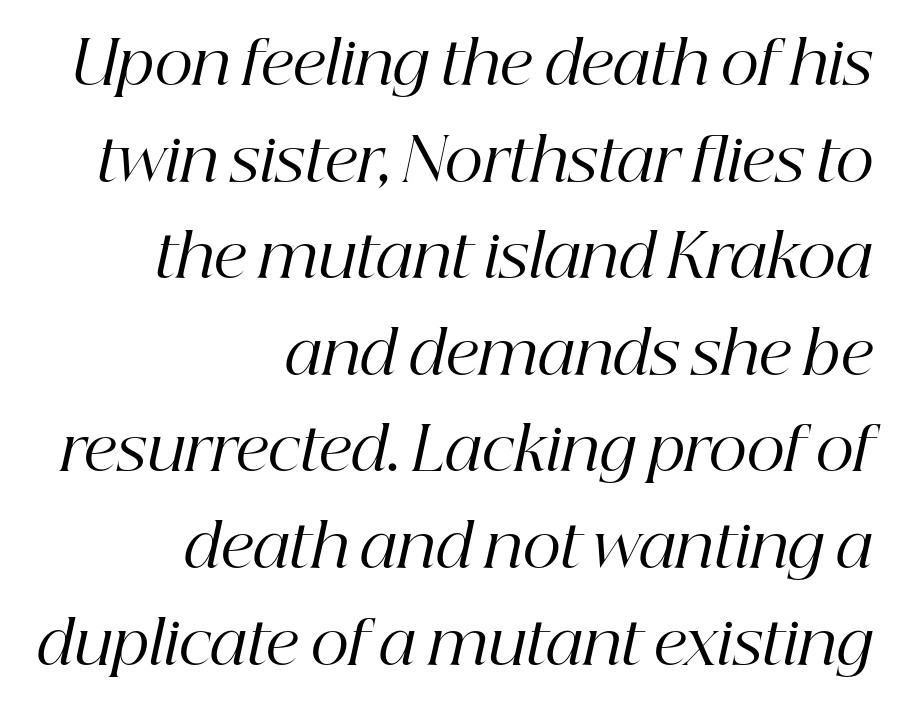
{"serif": "yes", "italic": "yes", "lean": "right", "slant_degrees": 12, "bold": "no", "weight": "regular", "width": "normal", "stroke_contrast": "high", "x_height": "medium", "monospaced": "no", "underline": "no", "align": "right", "line_spacing": "normal", "line_spacing_ratio": 1.61, "letter_spacing": "normal", "letter_spacing_em": 0.0, "glyph_px": 60}
